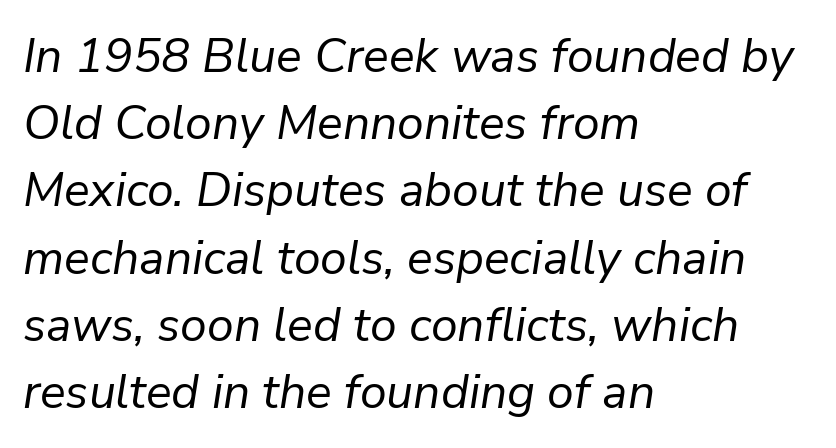
The image shows 48 px regular-weight type, italic (leaning right); set left-aligned, normal line spacing (1.4x), normal letter spacing, not underlined; low stroke contrast and a medium x-height.
